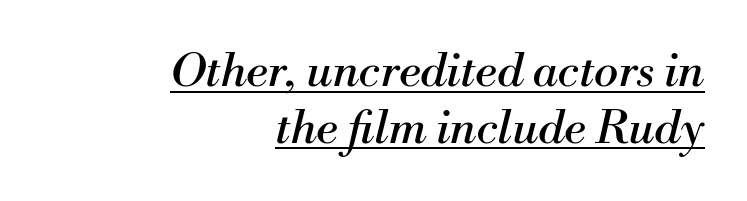
The image shows 46 px regular-weight serif type, italic (leaning right); set right-aligned, line spacing 1.23x, normal letter spacing, underlined; medium stroke contrast and a small x-height.
